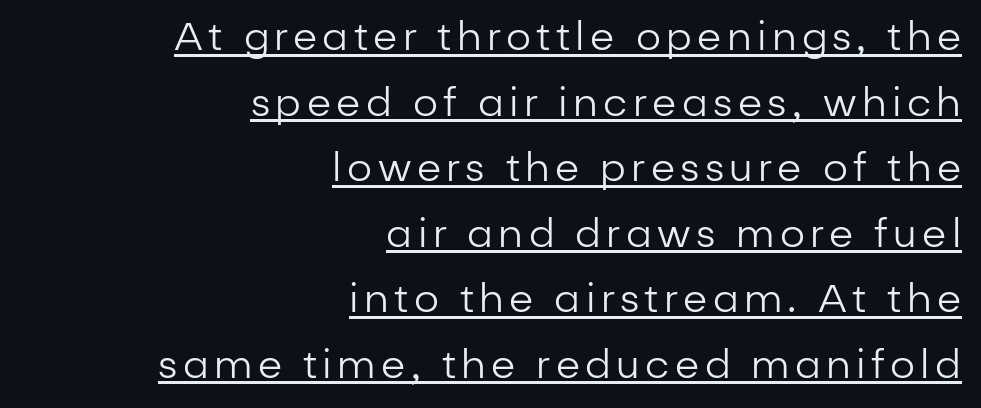
The image shows 39 px regular-weight sans-serif type, upright; set right-aligned, normal line spacing (1.68x), underlined; low stroke contrast and a medium x-height.
